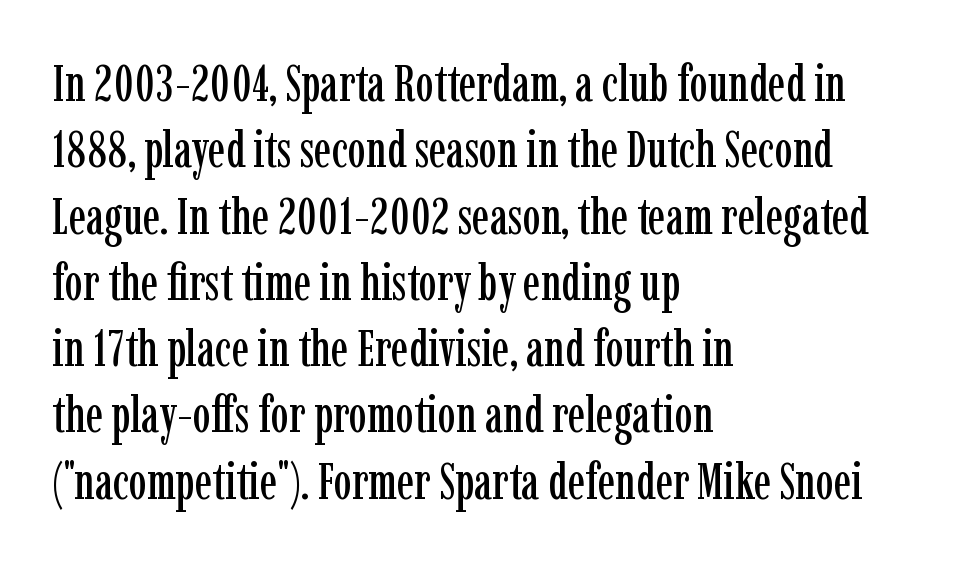
{"serif": "yes", "italic": "no", "width": "condensed", "stroke_contrast": "low", "x_height": "medium", "monospaced": "no", "underline": "no", "align": "left", "line_spacing": "normal", "line_spacing_ratio": 1.3, "letter_spacing": "normal", "letter_spacing_em": 0.0, "glyph_px": 51}
